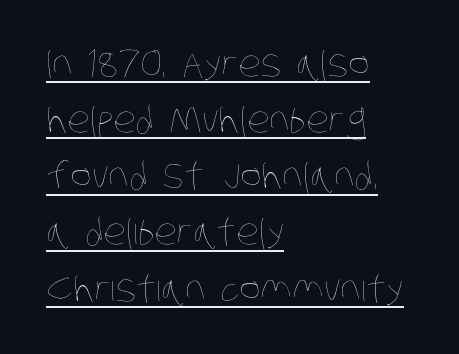
Q: Is the text bold? A: No.
Q: Is the text underlined? A: Yes.
Q: How is the paragraph aligned? A: Left-aligned.
Q: Is the spacing between letters normal or unusually wide? A: Normal.
Q: Is the spacing between lines tight, normal or loose? A: Normal.
Q: Width (condensed, normal, or wide)? A: Condensed.
Q: Stroke contrast? A: Low.
Q: x-height? A: Large.
Q: Monospaced? A: No.
